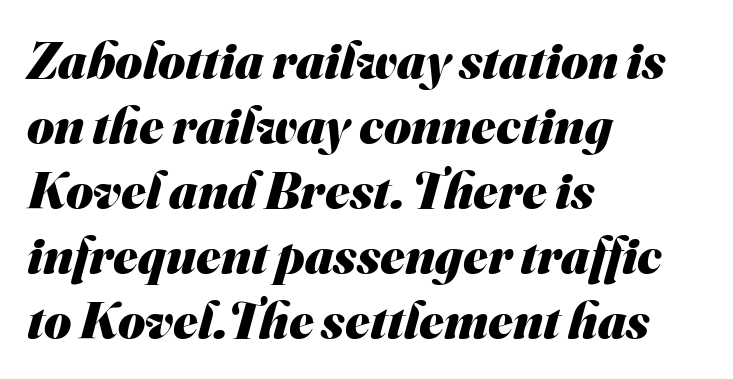
On the weight axis this lands at bold, roughly 700. Quick note: underline off. Here the designer chose a conventional face with non-uniform glyph widths. Each letter's strokes conclude bluntly, with no projecting serifs.
